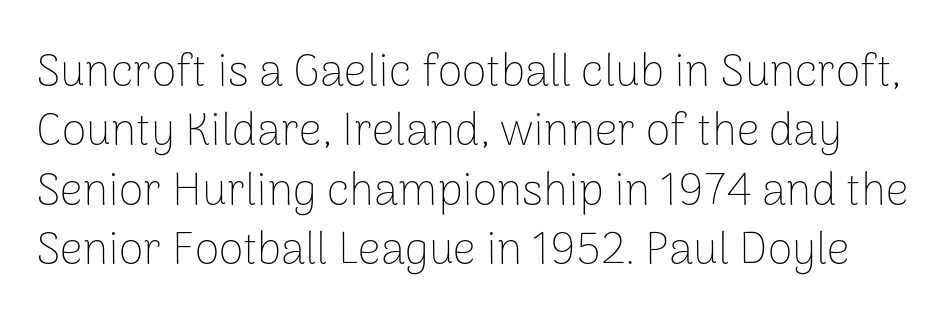
{"serif": "no", "italic": "no", "bold": "no", "weight": "thin", "width": "normal", "stroke_contrast": "low", "x_height": "medium", "monospaced": "no", "underline": "no", "line_spacing": "normal", "line_spacing_ratio": 1.32, "letter_spacing": "normal", "letter_spacing_em": 0.0, "glyph_px": 45}
